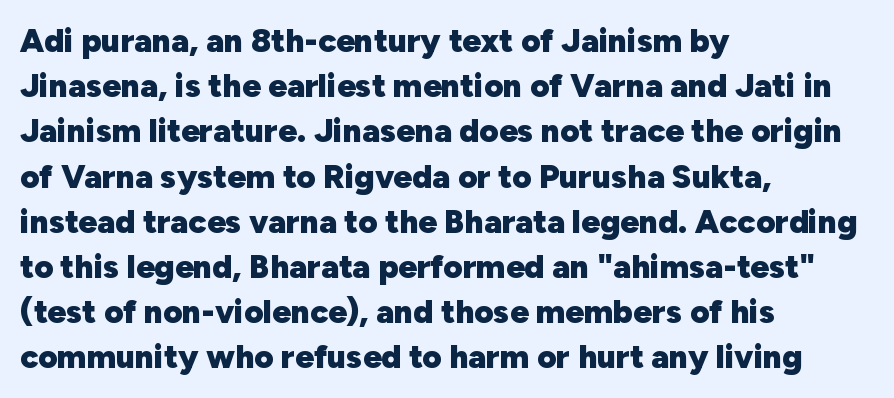
{"serif": "no", "italic": "no", "bold": "yes", "weight": "heavy", "width": "normal", "stroke_contrast": "low", "x_height": "medium", "monospaced": "no", "underline": "no", "align": "left", "line_spacing": "normal", "line_spacing_ratio": 1.37, "letter_spacing": "normal", "letter_spacing_em": 0.0, "glyph_px": 33}
